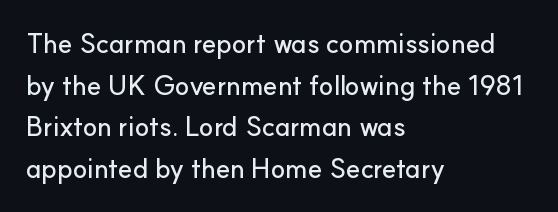
The image shows 27 px text type, upright; set left-aligned, normal line spacing (1.54x), normal letter spacing, not underlined.
